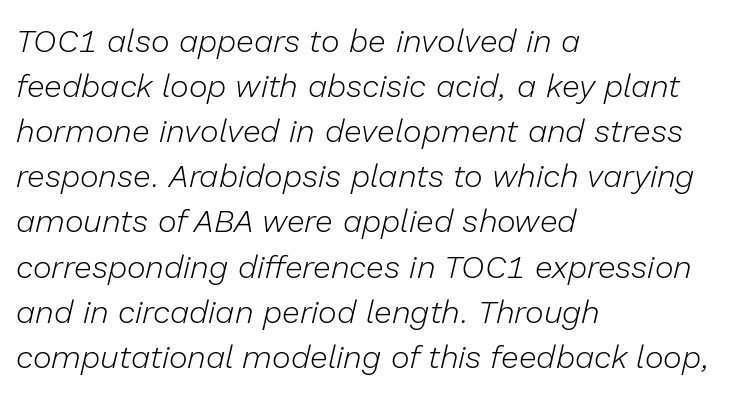
{"italic": "yes", "lean": "right", "slant_degrees": 13, "bold": "no", "weight": "light", "width": "normal", "stroke_contrast": "low", "x_height": "medium", "monospaced": "no", "underline": "no", "align": "left", "line_spacing": "normal", "line_spacing_ratio": 1.41, "letter_spacing": "normal", "letter_spacing_em": 0.0, "glyph_px": 32}
